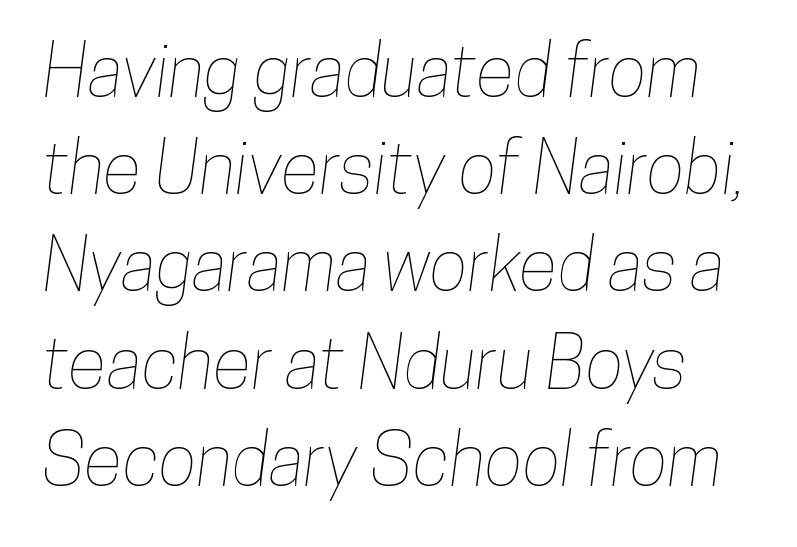
The image shows 72 px condensed type; set normal line spacing (1.35x), normal letter spacing, not underlined; low stroke contrast and a medium x-height.
